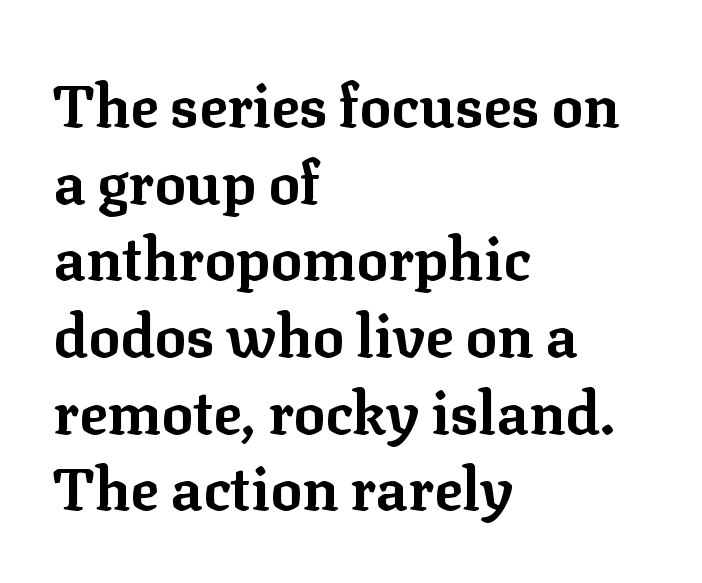
Q: Is the text bold? A: Yes.
Q: Is the text italic (slanted)? A: No, it is upright.
Q: Is the typeface a serif or a sans-serif typeface? A: Serif.
Q: Is the text underlined? A: No.
Q: How is the paragraph aligned? A: Left-aligned.
Q: Is the spacing between letters normal or unusually wide? A: Normal.
Q: Is the spacing between lines tight, normal or loose? A: Normal.
Q: Width (condensed, normal, or wide)? A: Normal.
Q: Stroke contrast? A: Low.
Q: x-height? A: Medium.
Q: Monospaced? A: No.
